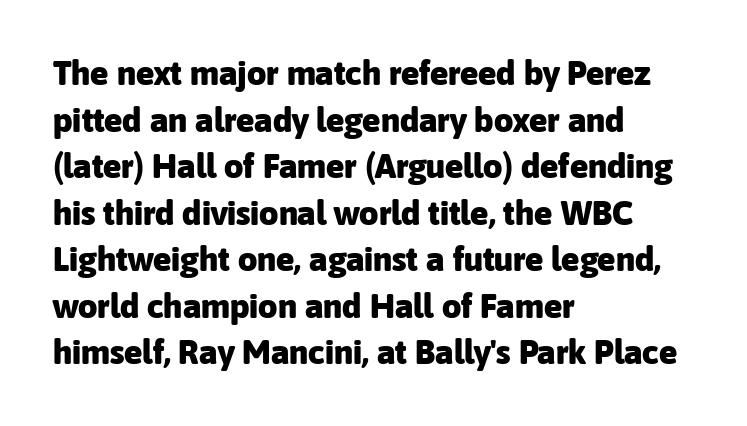
The face used here is rendered with its standard letterfit. A classic flush-left, rag-right setting is used for this passage. A bare baseline throughout the passage. Looks like regular typesetting: each glyph gets only the width it needs.
